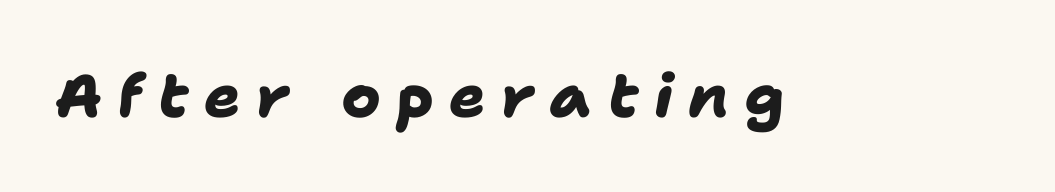
The image shows 60 px heavy sans-serif type; set unusually wide letter spacing (+0.26 em), not underlined; low stroke contrast and a medium x-height.
